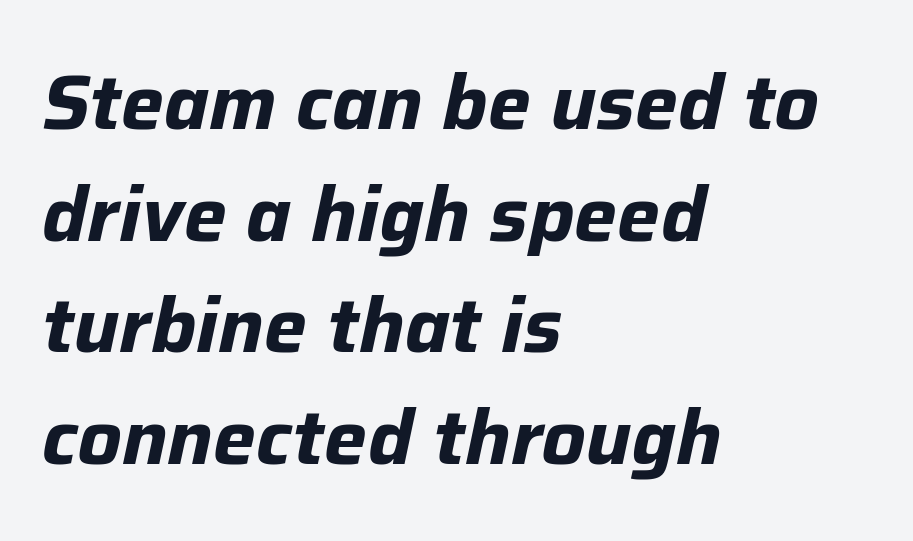
{"italic": "yes", "lean": "right", "slant_degrees": 12, "bold": "yes", "weight": "bold", "width": "normal", "stroke_contrast": "low", "x_height": "medium", "monospaced": "no", "underline": "no", "align": "left", "line_spacing": "normal", "line_spacing_ratio": 1.47, "letter_spacing": "normal", "letter_spacing_em": 0.0, "glyph_px": 76}
